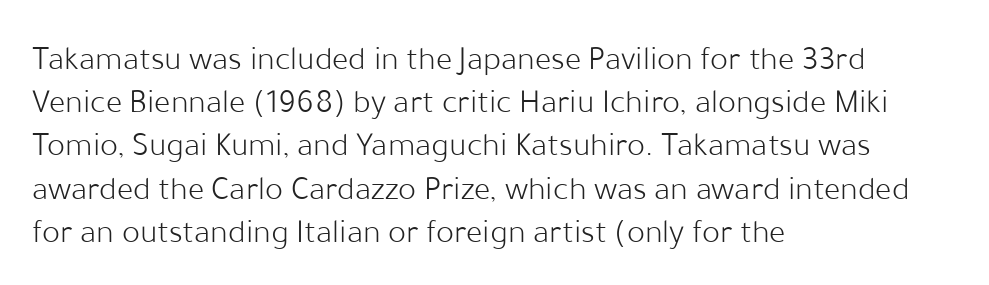
{"serif": "no", "italic": "no", "bold": "no", "weight": "light", "width": "normal", "stroke_contrast": "low", "x_height": "medium", "monospaced": "no", "underline": "no", "align": "left", "line_spacing": "normal", "line_spacing_ratio": 1.27, "letter_spacing": "normal", "letter_spacing_em": 0.0, "glyph_px": 34}
